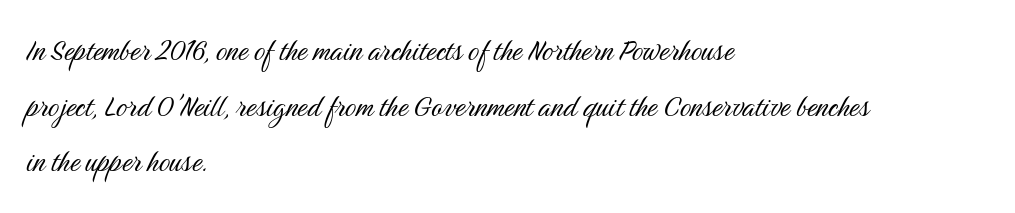
Q: Is the text bold? A: No.
Q: Is the text italic (slanted)? A: Yes.
Q: Is the typeface a serif or a sans-serif typeface? A: Sans-serif.
Q: Is the text underlined? A: No.
Q: How is the paragraph aligned? A: Left-aligned.
Q: Is the spacing between letters normal or unusually wide? A: Normal.
Q: Is the spacing between lines tight, normal or loose? A: Normal.
Q: Width (condensed, normal, or wide)? A: Condensed.
Q: Stroke contrast? A: Medium.
Q: x-height? A: Medium.
Q: Monospaced? A: No.
